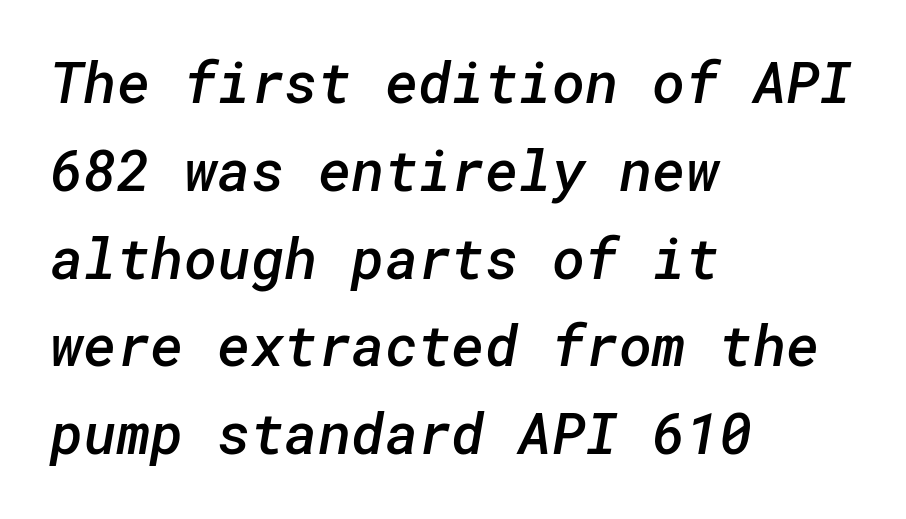
The face used here is a semibold: visibly heavier than regular, lighter than bold. Has an underline been added? It has not. Does the copy run flush right? No — it runs flush left. Default kerning and tracking; the words read as compact shapes.
